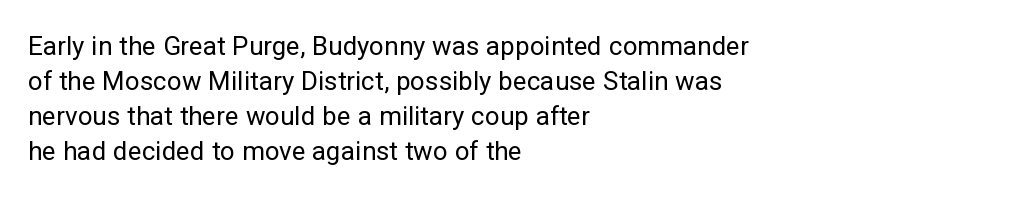
The image shows 26 px text type, upright; set left-aligned, normal line spacing (1.34x), normal letter spacing, not underlined.
